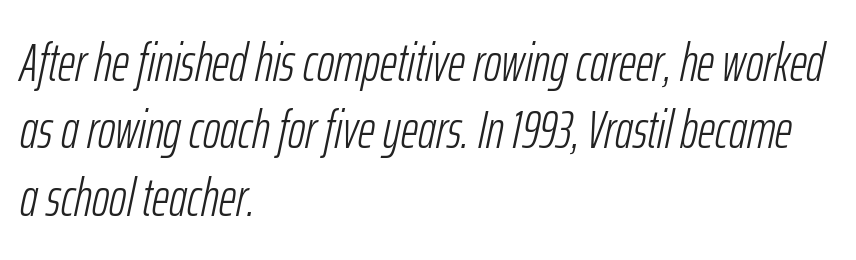
Default kerning and tracking; the words read as compact shapes. Horizontally, the lines are justified to the leading edge only. The typesetting does not lean heavy: it is not bold. The face used here is proportionally spaced, like ordinary book or web type.
